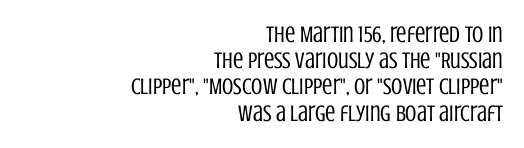
This sample trades vertical openness for compactness between lines. The paragraph has a hard right edge and a soft left edge. Caption: standard tracking, unaltered. The strokes are not fattened; the text isn't bold.
